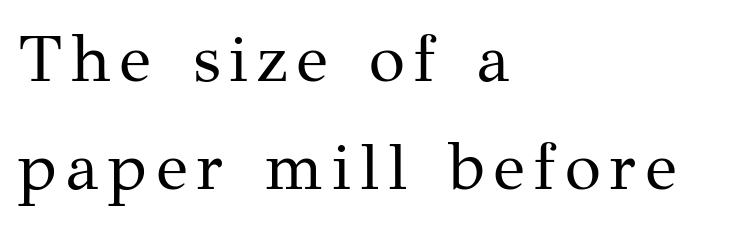
{"serif": "yes", "italic": "no", "bold": "no", "weight": "regular", "width": "normal", "stroke_contrast": "medium", "x_height": "medium", "monospaced": "no", "underline": "no", "align": "left", "line_spacing": "normal", "line_spacing_ratio": 1.63, "glyph_px": 66}
